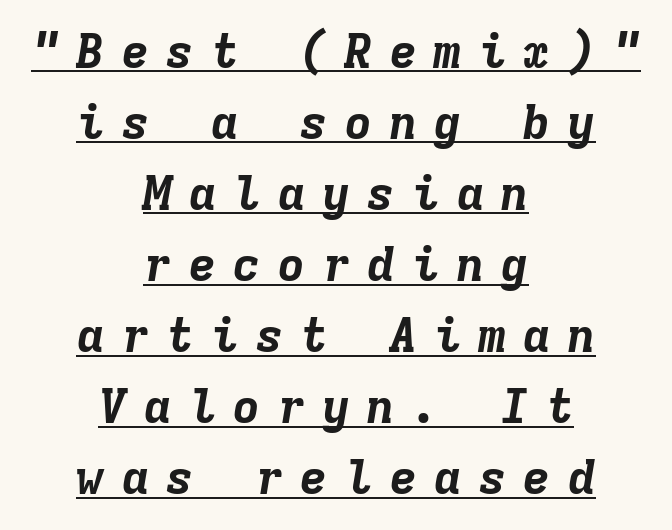
{"italic": "yes", "lean": "right", "slant_degrees": 9, "bold": "yes", "weight": "bold", "width": "normal", "stroke_contrast": "low", "x_height": "medium", "monospaced": "yes", "underline": "yes", "align": "center", "line_spacing": "normal", "line_spacing_ratio": 1.48, "letter_spacing": "wide", "letter_spacing_em": 0.33, "glyph_px": 48}
